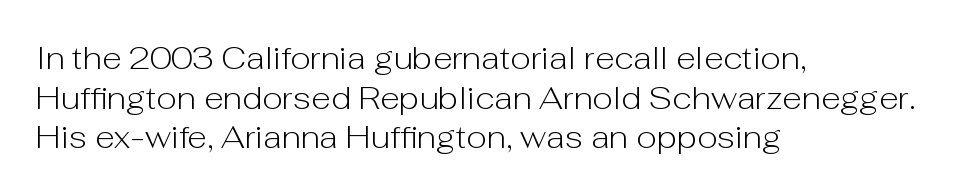
{"serif": "no", "italic": "no", "bold": "no", "weight": "light", "width": "normal", "stroke_contrast": "low", "x_height": "medium", "monospaced": "no", "underline": "no", "align": "left", "line_spacing_ratio": 1.24, "letter_spacing": "normal", "letter_spacing_em": 0.0, "glyph_px": 32}
